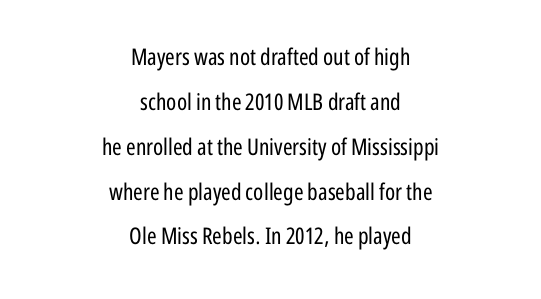
The strip under each line holds only bare page. How are the letters spaced? Ordinarily, with no added tracking. Each line is balanced around a shared central axis. Reading down the column, the eye jumps a long way to each next line. Nope, not italic — everything's standing straight. The letterforms sit at book weight or below.
